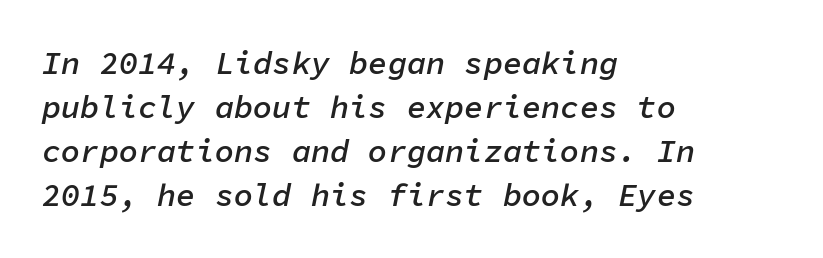
The face used here is monospaced, like something from a code editor. Caption: multi-line text, flush left, ragged right. A bit beefed up — I'd call it semibold rather than bold. Does extra space separate the letters? No, they use regular spacing. The axis of the letterforms is tilted away from vertical.
